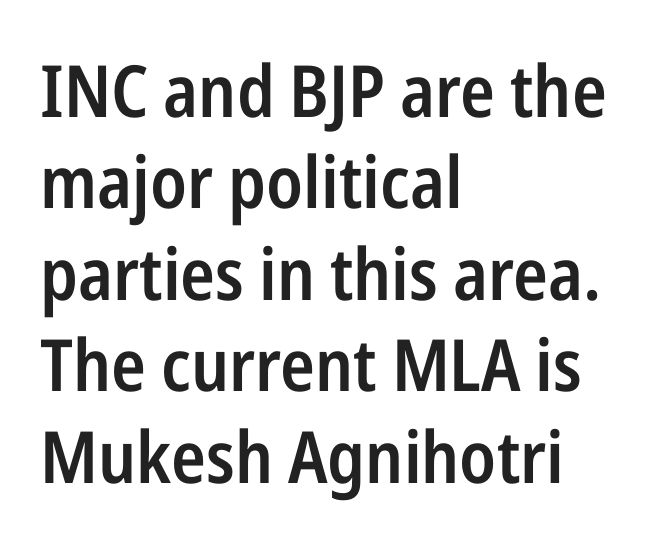
{"serif": "no", "italic": "no", "bold": "semi", "weight": "semibold", "width": "condensed", "stroke_contrast": "low", "x_height": "medium", "monospaced": "no", "underline": "no", "align": "left", "line_spacing": "normal", "line_spacing_ratio": 1.27, "letter_spacing": "normal", "letter_spacing_em": 0.0, "glyph_px": 72}
